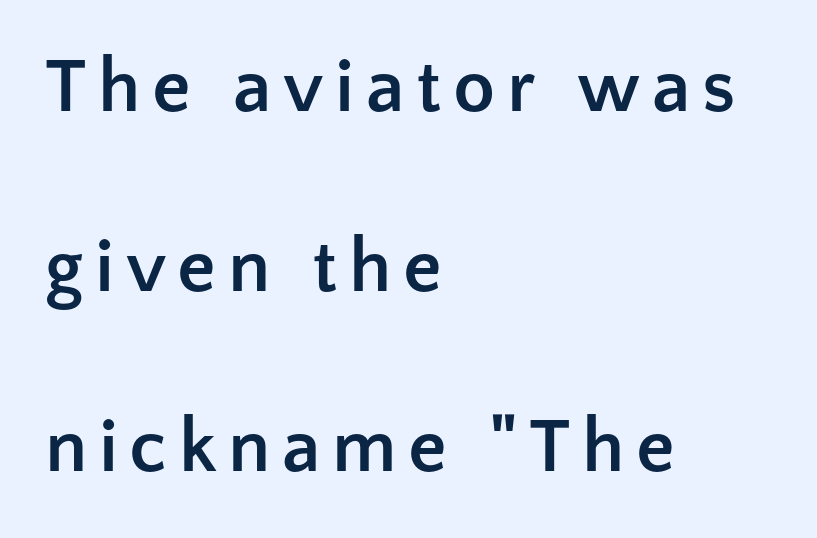
Q: Is the text bold? A: Yes.
Q: Is the text italic (slanted)? A: No, it is upright.
Q: Is the typeface a serif or a sans-serif typeface? A: Sans-serif.
Q: Is the text underlined? A: No.
Q: How is the paragraph aligned? A: Left-aligned.
Q: Is the spacing between lines tight, normal or loose? A: Loose.
Q: Width (condensed, normal, or wide)? A: Normal.
Q: Stroke contrast? A: Low.
Q: x-height? A: Medium.
Q: Monospaced? A: No.
